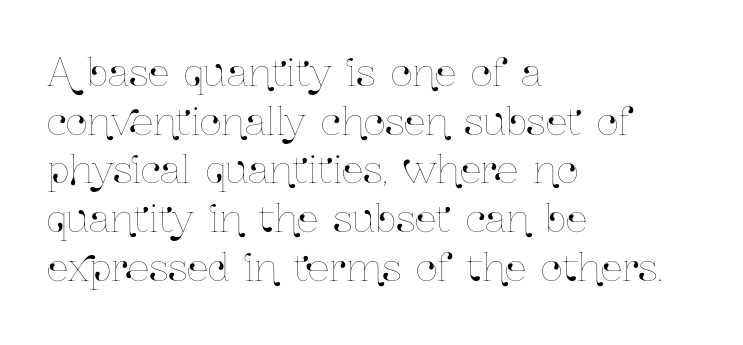
The image shows 38 px condensed type, upright; set left-aligned, normal line spacing (1.28x), normal letter spacing, not underlined; low stroke contrast and a medium x-height.
